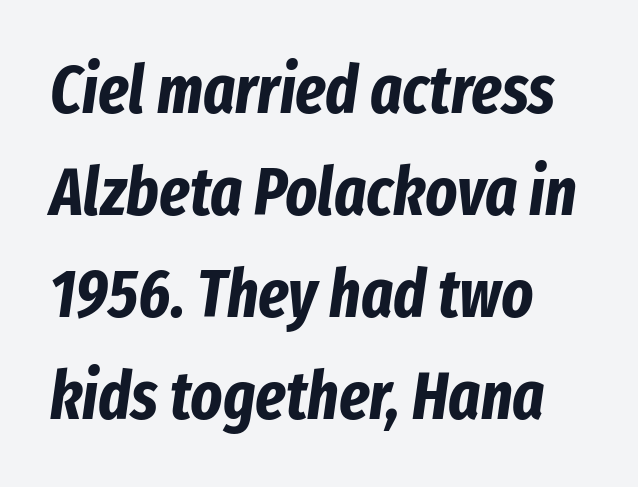
Clear beneath every line of the passage. If you drew a line through each stem, it would be angled. A typesetter would call this proportional, since set widths differ per character. Whoever set this chose a conventional vertical rhythm. Compared with an ordinary text face, these strokes are far heavier — a full bold. How are the letters spaced? Ordinarily, with no added tracking.
